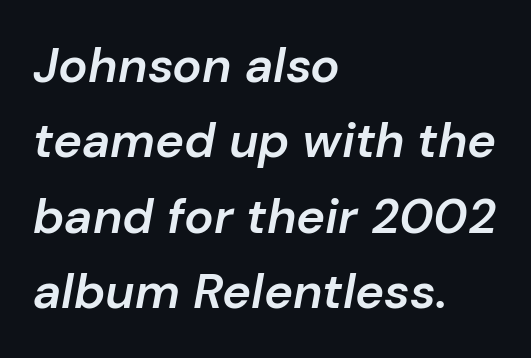
{"italic": "yes", "lean": "right", "slant_degrees": 10, "bold": "semi", "weight": "semibold", "width": "normal", "stroke_contrast": "low", "x_height": "medium", "monospaced": "no", "underline": "no", "align": "left", "line_spacing": "normal", "line_spacing_ratio": 1.54, "letter_spacing": "normal", "letter_spacing_em": 0.0, "glyph_px": 49}
